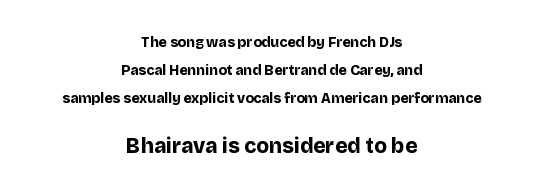
Compared with typical body copy, the letter spacing here is the same. The sample has been set heavy, in full bold. Nobody drew a line under any word here. Is the block centered? Yes — each line is placed symmetrically about the middle.
